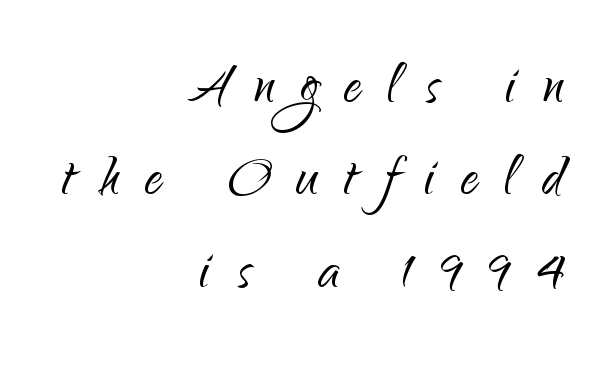
The image shows 71 px light sans-serif type; set right-aligned, normal line spacing (1.3x), unusually wide letter spacing (+0.37 em), not underlined; low stroke contrast and a small x-height.
